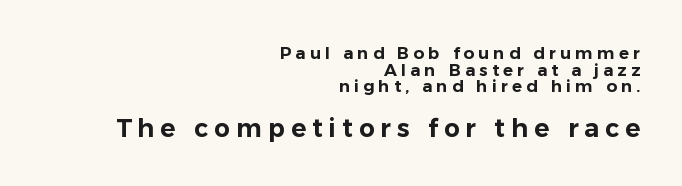
The image shows 25 px text type, upright; set right-aligned, tight line spacing (0.98x), unusually wide letter spacing (+0.24 em), not underlined; the second (bottom) block is 1.47x larger.
